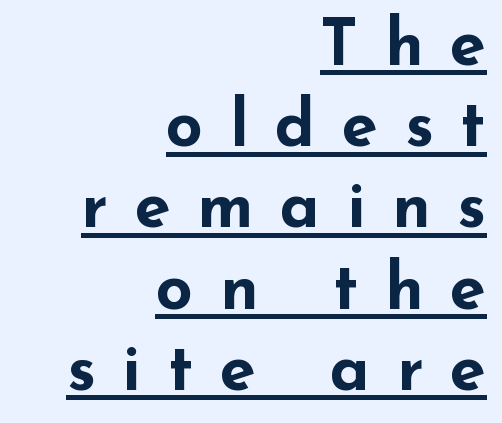
The image shows 65 px bold, wide sans-serif type, upright; set right-aligned, normal line spacing (1.25x), unusually wide letter spacing (+0.41 em), underlined; low stroke contrast and a small x-height.
